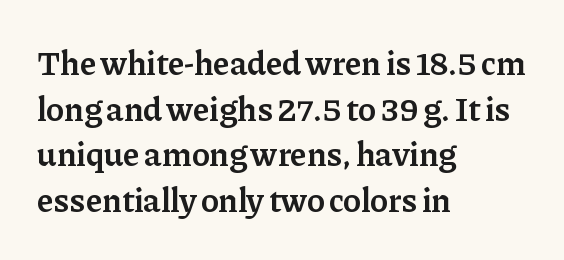
Honestly, there is no underline to notice here at all. Vertical strokes here are truly vertical. Regular leading. Nothing unusual about the tracking: characters are spaced as the font intends.
